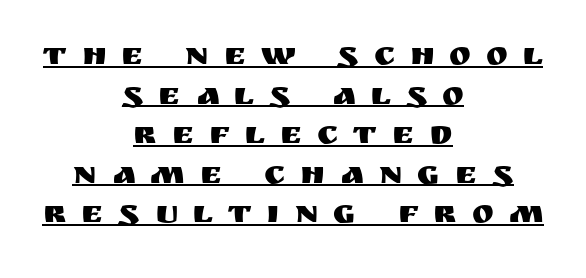
The text was rendered using a sans face with plain stroke endings. This sample uses expanded letter spacing, leaving extra air between glyphs. Layout note: lines centered. The passage shown is underscored from start to finish.
